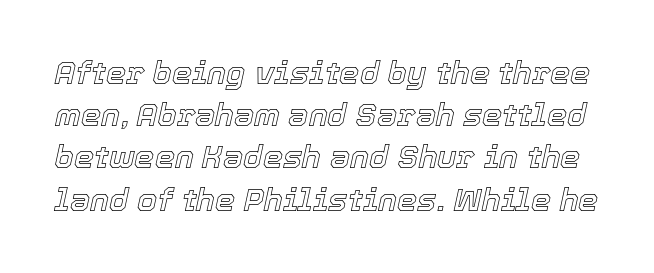
The image shows 32 px text type, italic (leaning right); set normal line spacing (1.32x), normal letter spacing, not underlined; a medium x-height.
